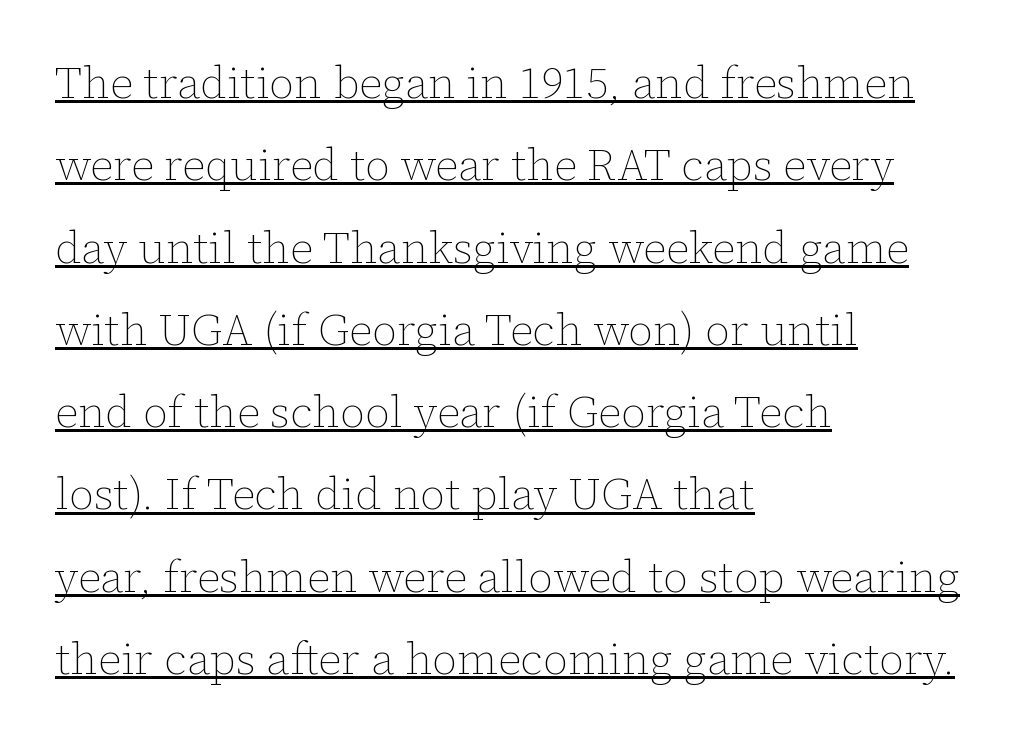
The weight would be labelled regular, book, light, or lighter still. These lines keep a tight, regular rhythm from letter to letter. Quick note: underline on. Line beginnings align vertically; line endings do not. Every character sits straight up, as roman type does.
